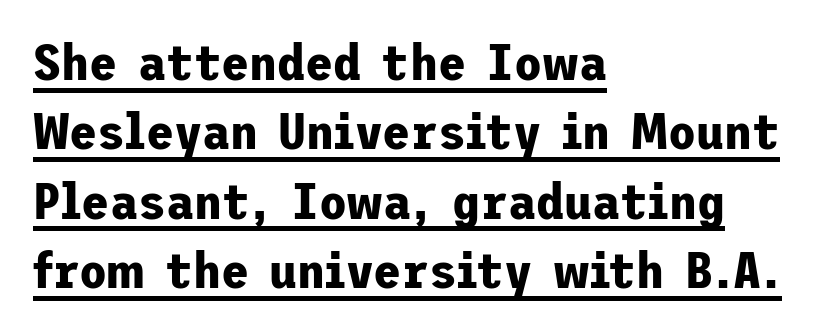
{"serif": "no", "italic": "no", "bold": "yes", "weight": "bold", "width": "normal", "stroke_contrast": "low", "x_height": "medium", "underline": "yes", "align": "left", "line_spacing": "normal", "line_spacing_ratio": 1.36, "letter_spacing": "normal", "letter_spacing_em": 0.0, "glyph_px": 51}
